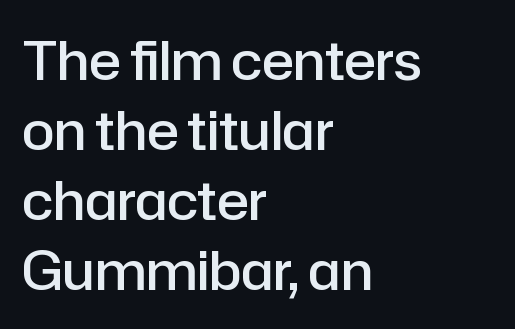
{"serif": "no", "italic": "no", "bold": "semi", "weight": "semibold", "width": "normal", "stroke_contrast": "low", "x_height": "medium", "monospaced": "no", "underline": "no", "align": "left", "line_spacing": "normal", "line_spacing_ratio": 1.32, "letter_spacing": "normal", "letter_spacing_em": 0.0, "glyph_px": 53}
